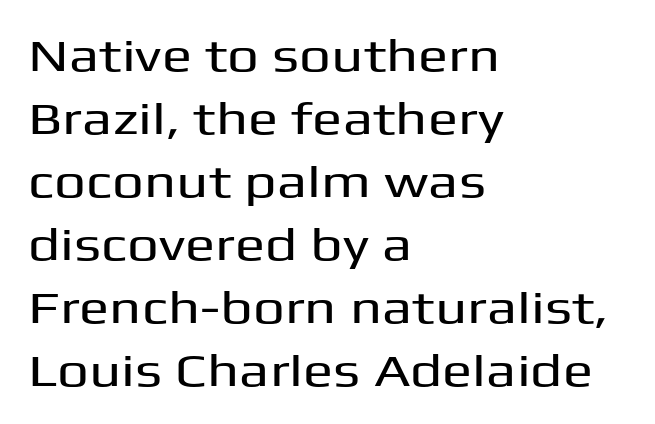
The rows are spaced the way most documents space them. Spacing between characters is what you'd get straight out of the box. Every stem runs plumb, perpendicular to the baseline. The foot of each line stays bare and open.
